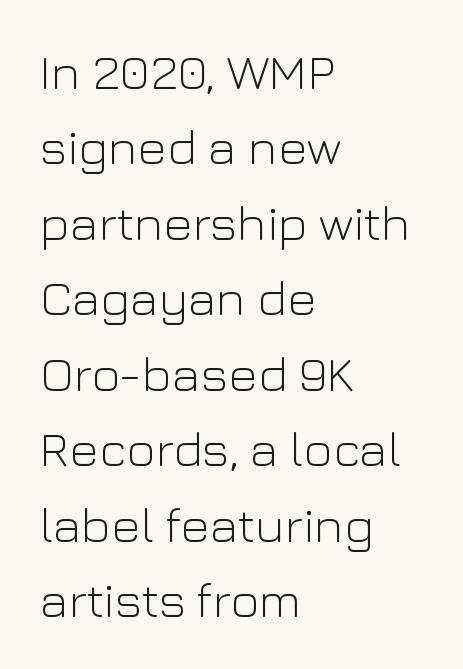
The image shows 50 px light sans-serif type, upright; set left-aligned, normal line spacing (1.51x), normal letter spacing, not underlined; low stroke contrast and a medium x-height.
